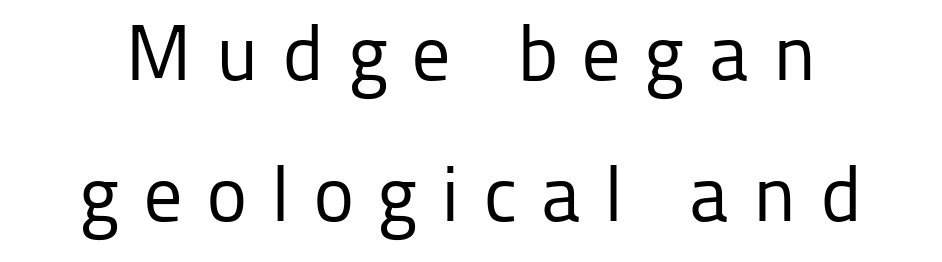
Q: Is the text bold? A: No.
Q: Is the text italic (slanted)? A: No, it is upright.
Q: Is the typeface a serif or a sans-serif typeface? A: Sans-serif.
Q: Is the text underlined? A: No.
Q: Is the spacing between letters normal or unusually wide? A: Unusually wide.
Q: Width (condensed, normal, or wide)? A: Normal.
Q: Stroke contrast? A: Low.
Q: x-height? A: Medium.
Q: Monospaced? A: No.
